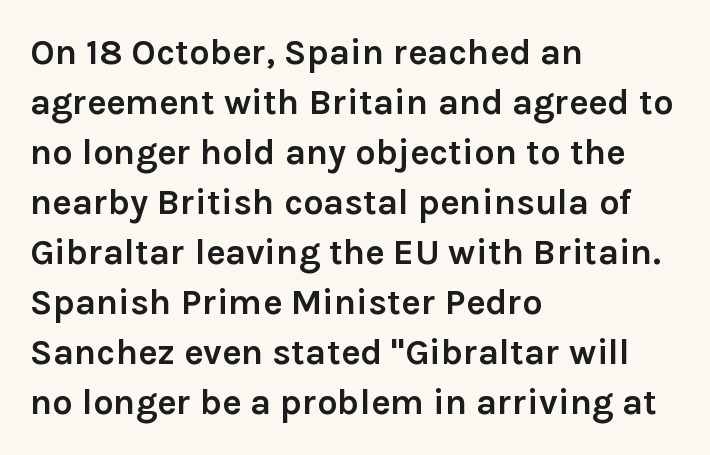
The image shows 36 px semibold sans-serif type, upright; set left-aligned, normal line spacing (1.39x), normal letter spacing, not underlined; low stroke contrast and a medium x-height.
